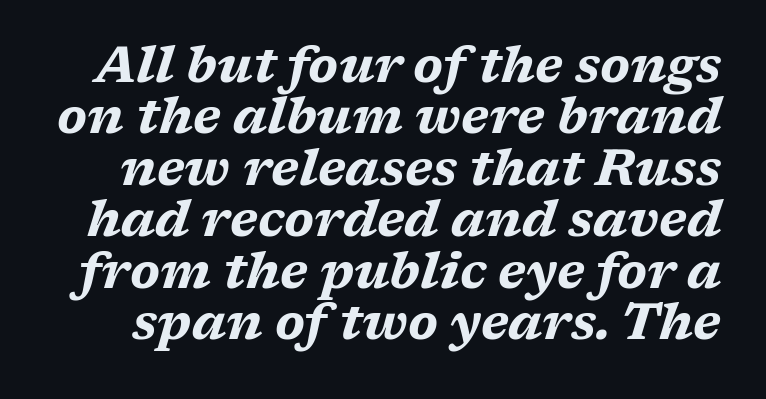
Horizontal bands of white between lines are thin slivers. The type is set solid horizontally, with unmodified tracking. Words float on clear page, feet unadorned. Proportional: the letters do not fall into vertical columns. The axis of the letterforms is tilted away from vertical. These lines carry a lot of weight — the face is fully bold.
